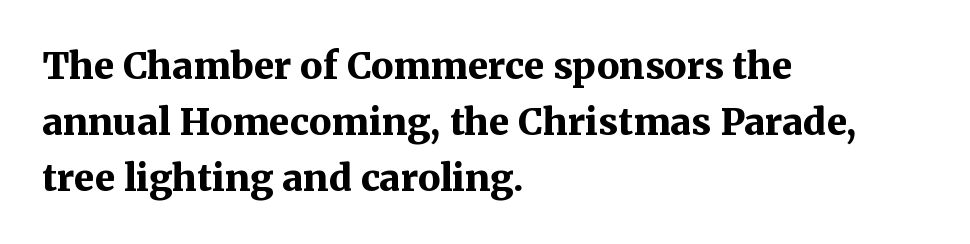
The image shows 37 px bold serif type, upright; set left-aligned, normal line spacing (1.51x), normal letter spacing, not underlined; medium stroke contrast and a medium x-height.
